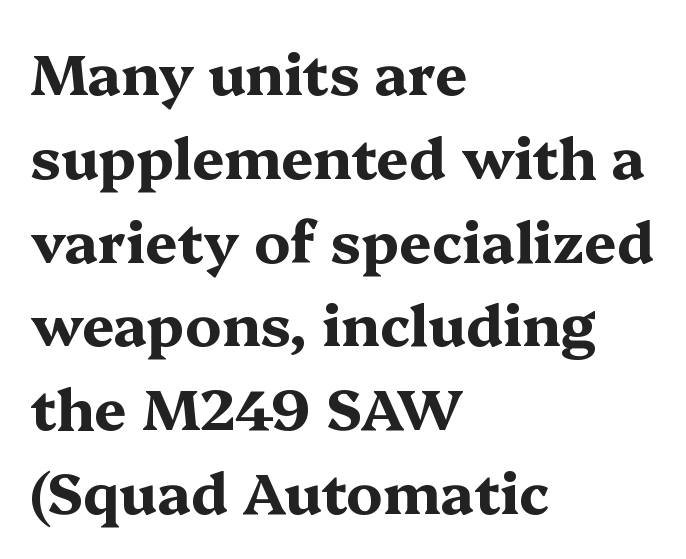
Each letter keeps its own natural width here, so spacing adapts to shape. The passage shown is not underscored anywhere. Stroke thickness is high; the sample reads as a true bold. Each new line begins a customary step beneath the previous one. Characters follow at the spacing the type designer built in. Old-style or modern, the face here clearly has serifs.
